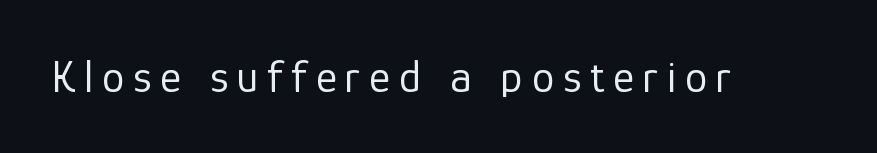
Q: Is the text bold? A: No.
Q: Is the text italic (slanted)? A: No, it is upright.
Q: Is the typeface a serif or a sans-serif typeface? A: Sans-serif.
Q: Is the text underlined? A: No.
Q: Is the spacing between letters normal or unusually wide? A: Unusually wide.
Q: Width (condensed, normal, or wide)? A: Normal.
Q: Stroke contrast? A: Low.
Q: x-height? A: Medium.
Q: Monospaced? A: No.
